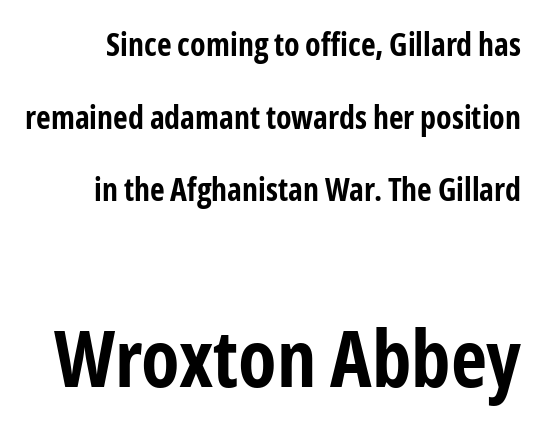
{"serif": "no", "italic": "no", "bold": "yes", "weight": "bold", "width": "condensed", "stroke_contrast": "low", "x_height": "medium", "monospaced": "no", "underline": "no", "line_spacing": "loose", "line_spacing_ratio": 2.27, "letter_spacing": "normal", "letter_spacing_em": 0.0, "larger_block": "second", "size_ratio": 2.47, "glyph_px": 79}
